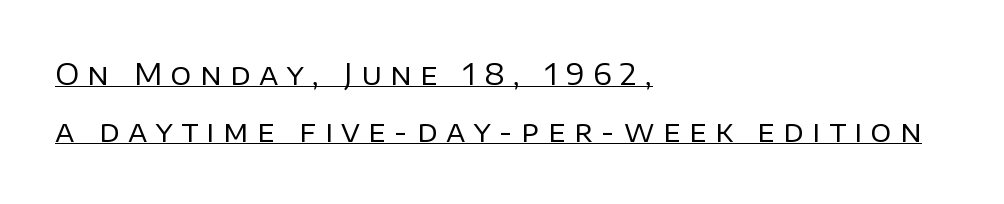
{"serif": "no", "italic": "no", "bold": "no", "weight": "regular", "width": "normal", "stroke_contrast": "low", "x_height": "large", "monospaced": "no", "underline": "yes", "align": "left", "line_spacing": "loose", "line_spacing_ratio": 1.95, "letter_spacing": "wide", "letter_spacing_em": 0.29, "glyph_px": 29}
